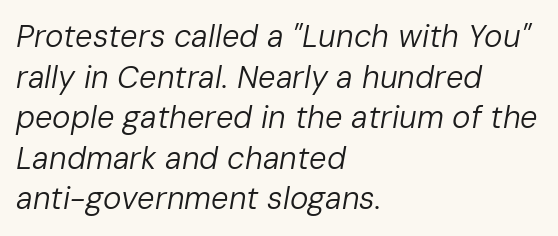
Q: Is the text bold? A: No.
Q: Is the text italic (slanted)? A: Yes, it leans right by about 10 degrees.
Q: Is the text underlined? A: No.
Q: How is the paragraph aligned? A: Left-aligned.
Q: Is the spacing between letters normal or unusually wide? A: Normal.
Q: Is the spacing between lines tight, normal or loose? A: Normal.
Q: Width (condensed, normal, or wide)? A: Normal.
Q: Stroke contrast? A: Low.
Q: x-height? A: Medium.
Q: Monospaced? A: No.
